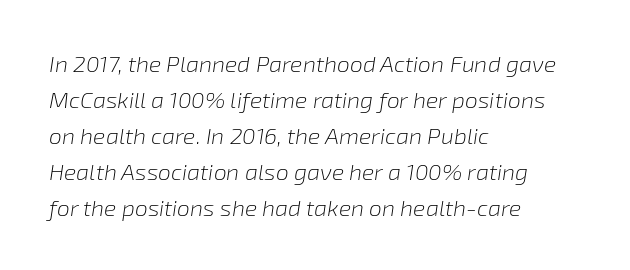
Bold? No — there's no thickening of the strokes. Tall strokes in this sample are angled rather than plumb. This rendering leaves character spacing at its baseline value. A student would call this left alignment; a typographer would say flush left, rag right.
